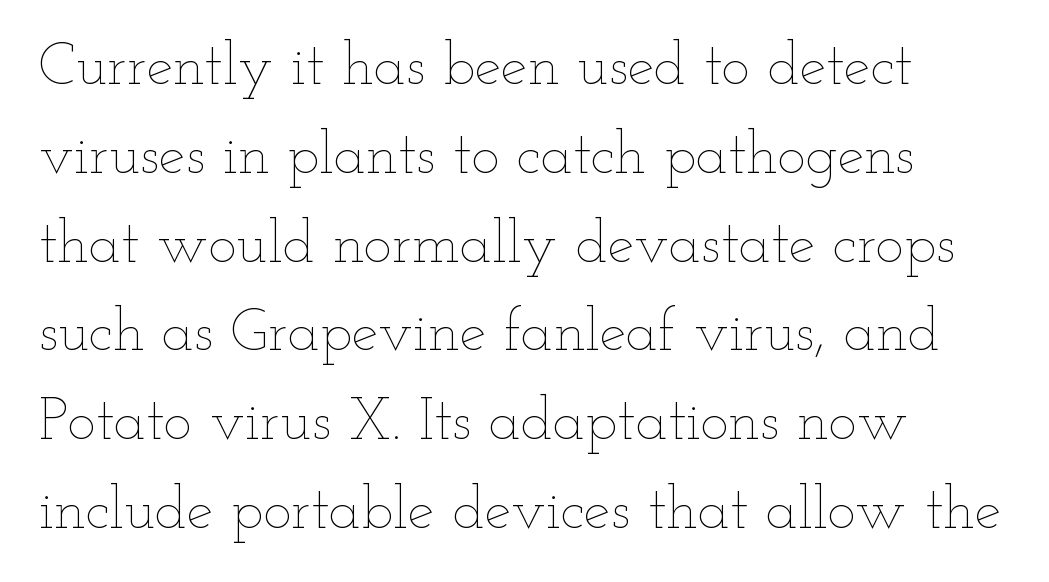
{"italic": "no", "bold": "no", "weight": "thin", "width": "wide", "stroke_contrast": "low", "x_height": "small", "monospaced": "no", "underline": "no", "align": "left", "line_spacing": "normal", "line_spacing_ratio": 1.48, "letter_spacing": "normal", "letter_spacing_em": 0.0, "glyph_px": 60}
